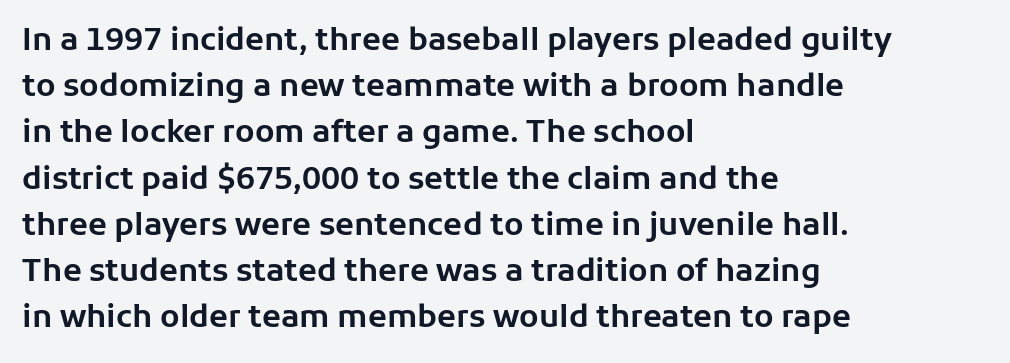
The designer went with a sans here, leaving each stem footless. Summary of vertical rhythm: regular, with standard interline spacing. There is no visible air inserted between adjacent glyphs. Here the designer chose a conventional face with non-uniform glyph widths. Where is the straight margin? On the left.
